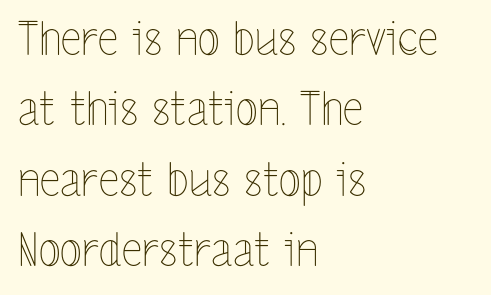
No chunkiness to these letters — they're not bold. This sample keeps an unexceptional amount of space between lines. The string is rendered with underlining switched off. Do the letters lean? They stand straight. Character widths vary here, with narrow letters taking less room than wide ones.
